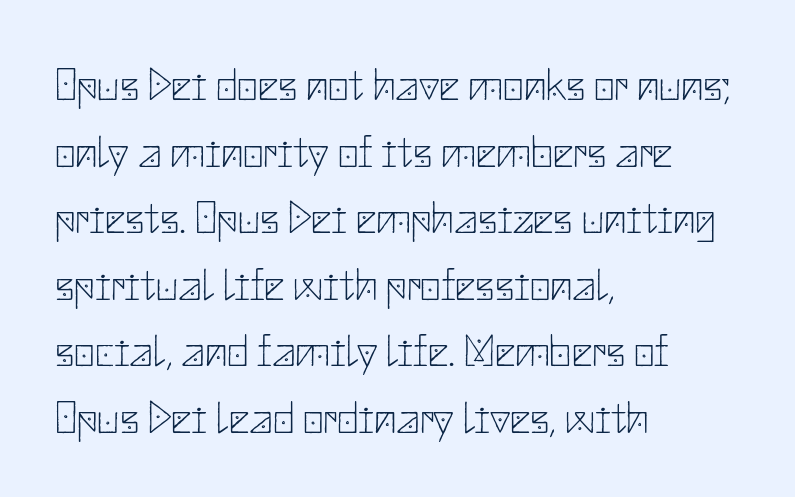
Serif or sans? Sans — the stroke terminals are bare. One-word summary of the alignment: left. Does extra space separate the letters? No, they use regular spacing. Vertical spacing — default. Decoration check: the copy has no underline. In terms of posture, this sample is upright.
